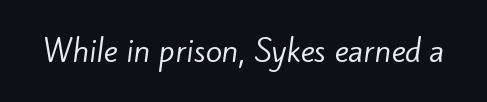
Q: Is the text bold? A: No.
Q: Is the typeface a serif or a sans-serif typeface? A: Sans-serif.
Q: Is the text underlined? A: No.
Q: Is the spacing between letters normal or unusually wide? A: Normal.
Q: Width (condensed, normal, or wide)? A: Normal.
Q: Stroke contrast? A: Low.
Q: x-height? A: Small.
Q: Monospaced? A: No.
